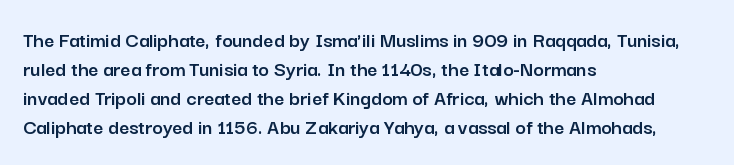
It's the straight-up-and-down kind of type. The horizontal fit of the characters is conventional and even. These lines are set flush left with a ragged right edge. Glance below the letters and you will spot only blank space.
